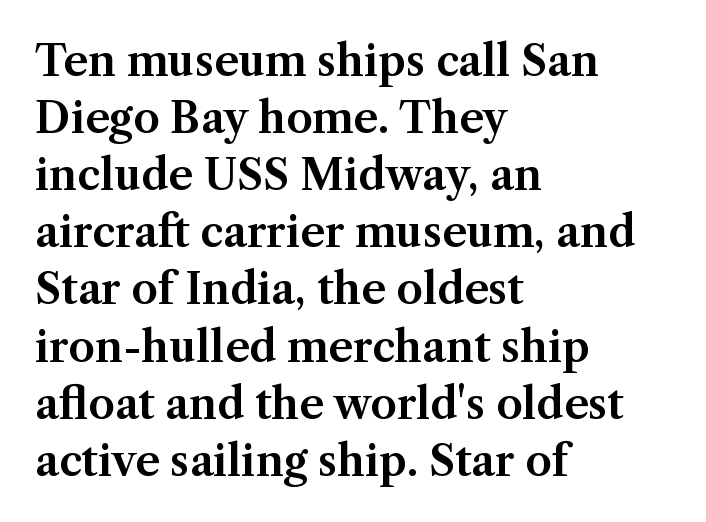
Check under the words: just untouched page. Evenly set lines give the paragraph a standard silhouette. Is this a fixed-width face? No — the glyphs have proportional, varying widths. Teacher's note: observe the even left margin — that is flush-left alignment. You can tell from the footed stems that serif type was used. Default kerning and tracking; the words read as compact shapes.
